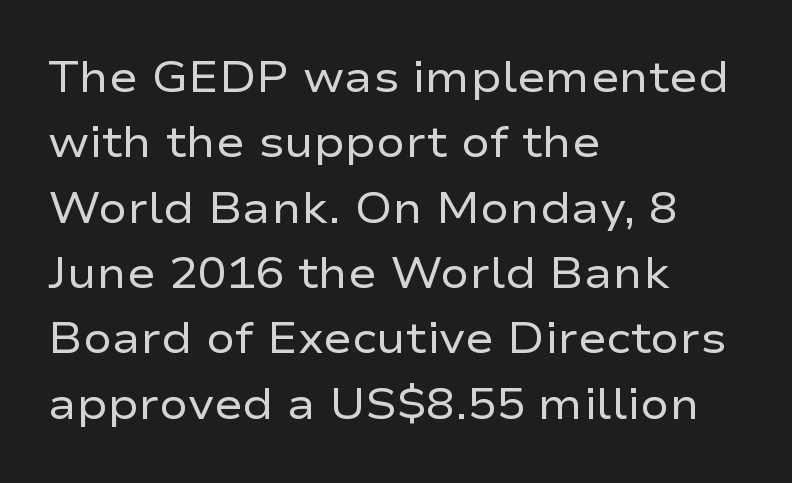
Q: Is the text bold? A: No.
Q: Is the text italic (slanted)? A: No, it is upright.
Q: Is the typeface a serif or a sans-serif typeface? A: Sans-serif.
Q: Is the text underlined? A: No.
Q: How is the paragraph aligned? A: Left-aligned.
Q: Is the spacing between letters normal or unusually wide? A: Normal.
Q: Is the spacing between lines tight, normal or loose? A: Normal.
Q: Width (condensed, normal, or wide)? A: Wide.
Q: Stroke contrast? A: Low.
Q: x-height? A: Medium.
Q: Monospaced? A: No.
